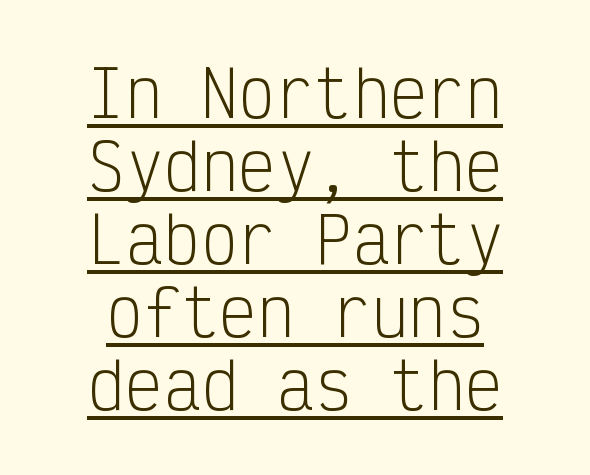
Q: Is the text bold? A: No.
Q: Is the text italic (slanted)? A: No, it is upright.
Q: Is the typeface a serif or a sans-serif typeface? A: Sans-serif.
Q: Is the text underlined? A: Yes.
Q: How is the paragraph aligned? A: Centered.
Q: Is the spacing between letters normal or unusually wide? A: Normal.
Q: Width (condensed, normal, or wide)? A: Condensed.
Q: Stroke contrast? A: Low.
Q: x-height? A: Medium.
Q: Monospaced? A: Yes.
